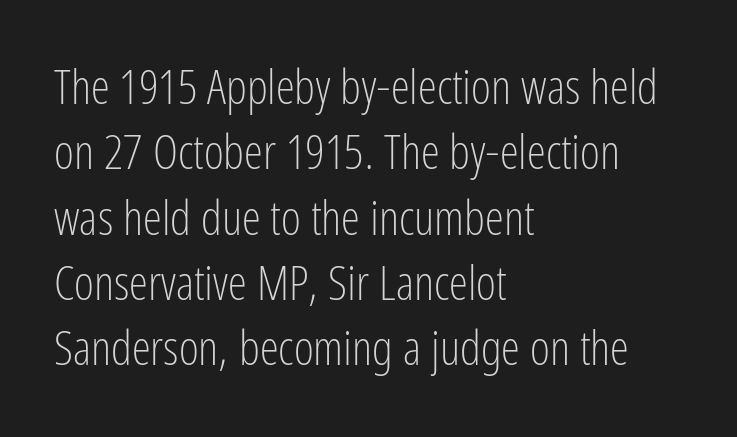
The image shows 48 px light, condensed sans-serif type, upright; set left-aligned, normal line spacing (1.36x), normal letter spacing, not underlined; low stroke contrast and a medium x-height.
